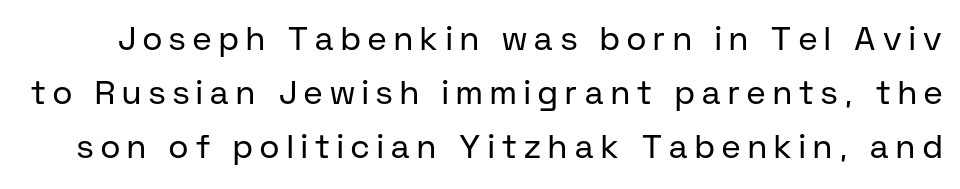
Stroke thickness stays within the range of a standard reading face or lighter. Display-style spreading of the glyphs; the letterfit is very open. Varying glyph widths throughout — classic text-font behaviour. Italic? Not at all — the glyphs are vertical. The passage shown stacks its lines at a standard gap. The designer went with a sans here, leaving each stem footless.
